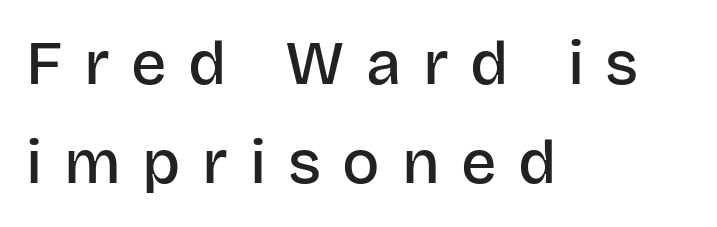
{"serif": "no", "italic": "no", "bold": "semi", "weight": "semibold", "width": "normal", "stroke_contrast": "low", "x_height": "large", "monospaced": "no", "underline": "no", "align": "left", "line_spacing": "normal", "line_spacing_ratio": 1.6, "letter_spacing": "wide", "letter_spacing_em": 0.35, "glyph_px": 62}
